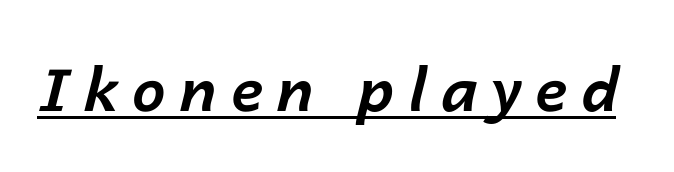
The image shows 60 px bold type, italic (leaning right); set unusually wide letter spacing (+0.23 em), underlined; low stroke contrast and a medium x-height.
